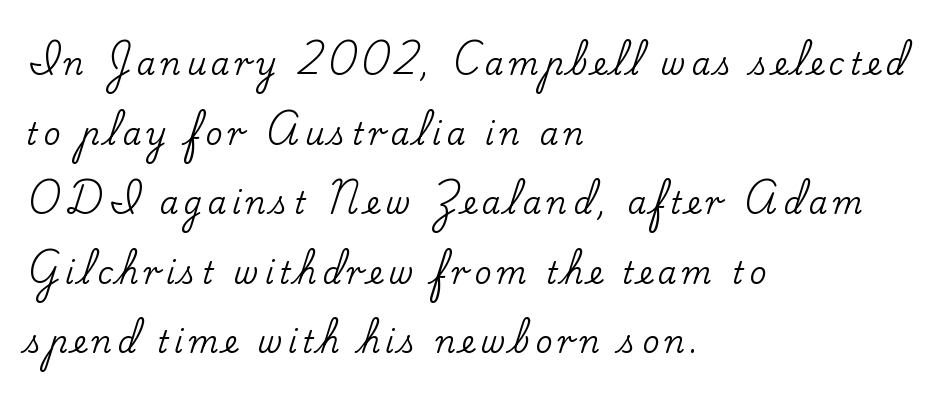
{"serif": "yes", "width": "normal", "stroke_contrast": "low", "x_height": "small", "monospaced": "no", "underline": "no", "align": "left", "line_spacing": "loose", "line_spacing_ratio": 2.32, "glyph_px": 30}
